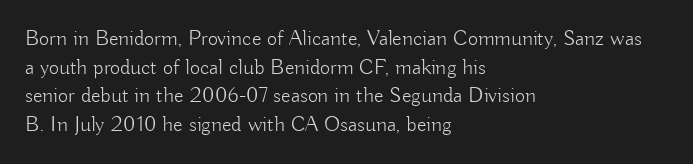
Check the space under the baseline: it is left empty. Characters follow at the spacing the type designer built in. These glyphs show unthickened strokes, regular width or finer. This is the regular roman posture of the typeface. A typesetter would call this leading conventional body-copy spacing. The compositor pushed each line to the left boundary.
